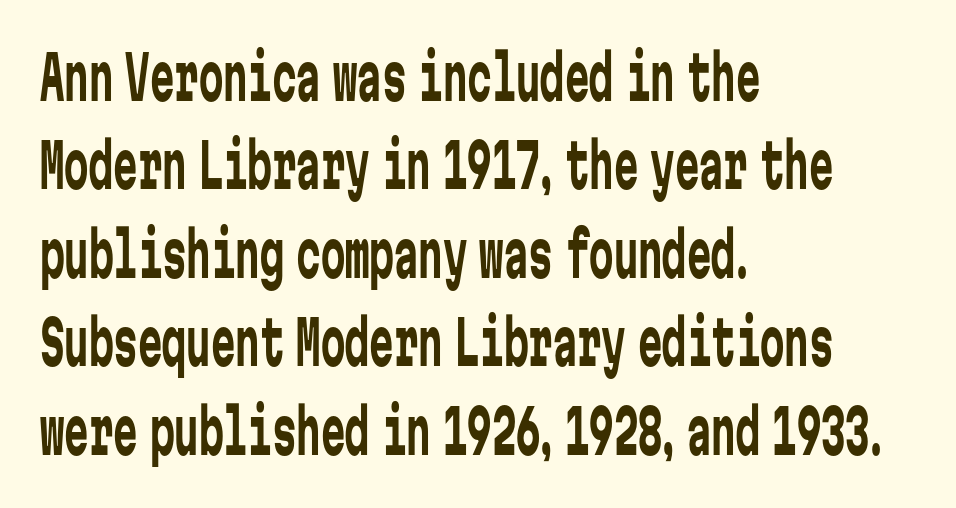
{"serif": "no", "italic": "no", "bold": "no", "weight": "regular", "width": "condensed", "stroke_contrast": "low", "x_height": "medium", "monospaced": "yes", "underline": "no", "align": "left", "line_spacing": "normal", "line_spacing_ratio": 1.45, "letter_spacing": "normal", "letter_spacing_em": 0.0, "glyph_px": 61}
